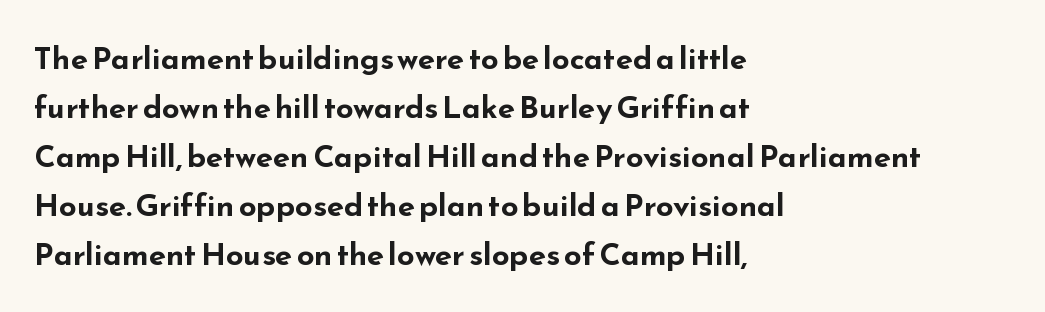
The image shows 31 px bold, wide sans-serif type, upright; set left-aligned, normal line spacing (1.58x), normal letter spacing, not underlined; low stroke contrast and a small x-height.
